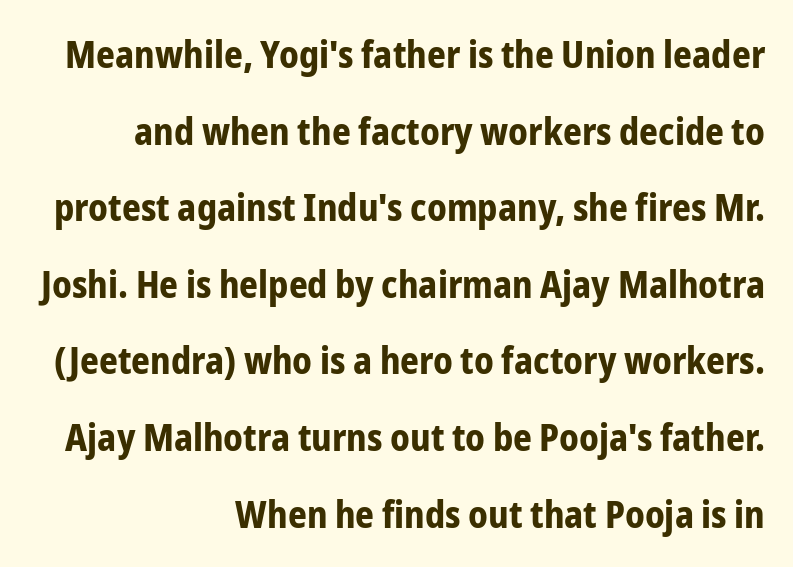
Is there much room between lines? Yes — plenty of vertical air separates them. Notice how the stems are strictly vertical — no italics here. Letters rest on an invisible, unmarked baseline. Is this a sans? Yes — the strokes have no serifs. Here the designer chose a conventional face with non-uniform glyph widths. These words are printed bold, with thick strokes throughout.
